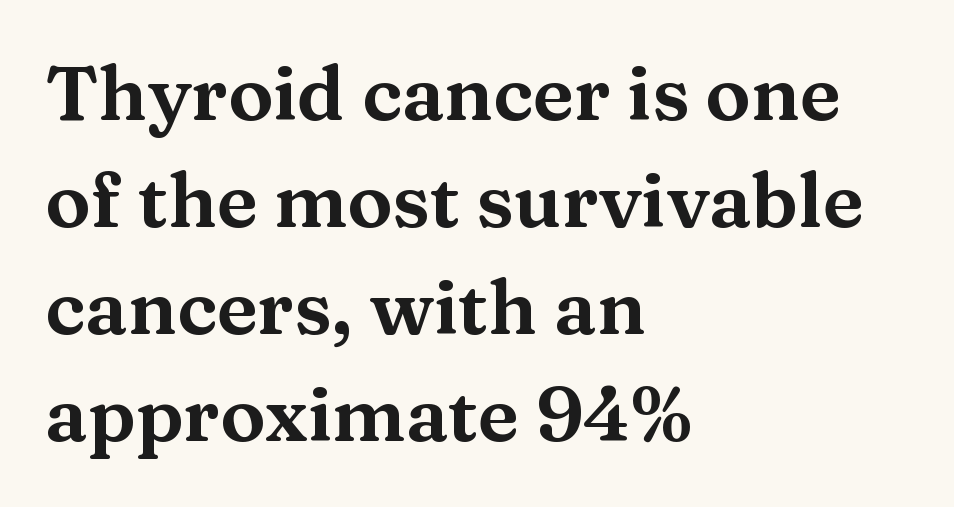
Q: Is the text italic (slanted)? A: No, it is upright.
Q: Is the typeface a serif or a sans-serif typeface? A: Serif.
Q: Is the text underlined? A: No.
Q: How is the paragraph aligned? A: Left-aligned.
Q: Is the spacing between letters normal or unusually wide? A: Normal.
Q: Is the spacing between lines tight, normal or loose? A: Normal.
Q: Width (condensed, normal, or wide)? A: Wide.
Q: Stroke contrast? A: Medium.
Q: x-height? A: Medium.
Q: Monospaced? A: No.
